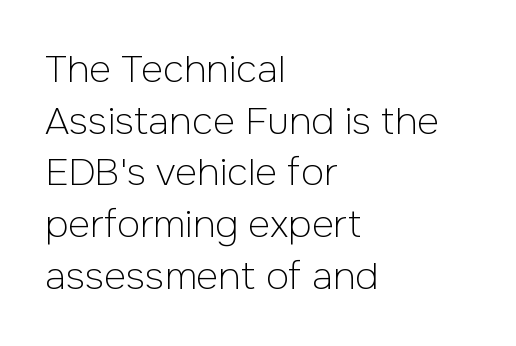
{"serif": "no", "italic": "no", "bold": "no", "weight": "light", "width": "normal", "stroke_contrast": "low", "x_height": "medium", "monospaced": "no", "underline": "no", "align": "left", "line_spacing": "normal", "line_spacing_ratio": 1.36, "letter_spacing": "normal", "letter_spacing_em": 0.0, "glyph_px": 38}
